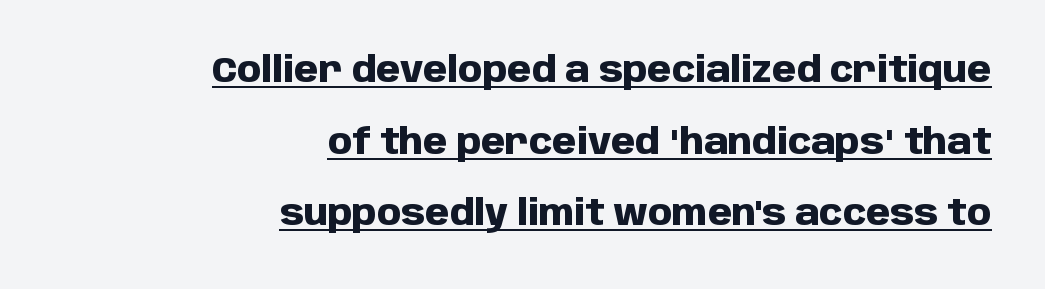
{"serif": "no", "italic": "no", "bold": "yes", "weight": "heavy", "width": "normal", "stroke_contrast": "low", "x_height": "large", "monospaced": "no", "underline": "yes", "align": "right", "line_spacing": "loose", "line_spacing_ratio": 2.05, "letter_spacing": "normal", "letter_spacing_em": 0.0, "glyph_px": 35}
